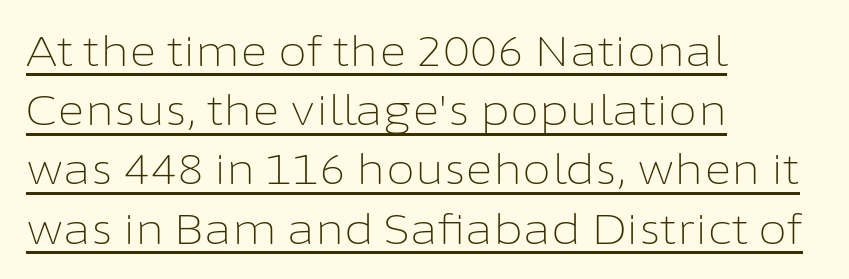
The image shows 42 px light sans-serif type, upright; set left-aligned, normal line spacing (1.41x), normal letter spacing, underlined; low stroke contrast and a medium x-height.
